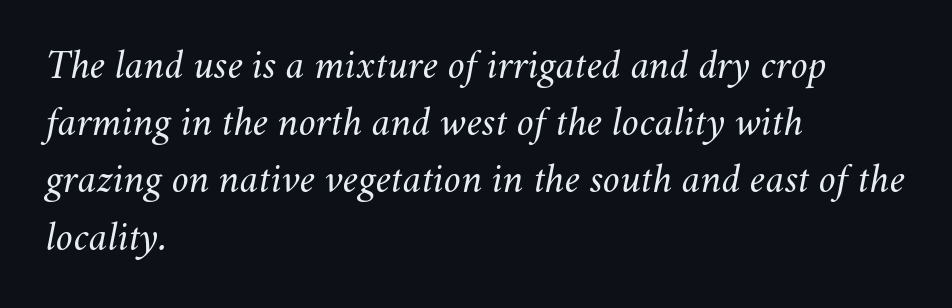
The image shows 43 px light type, italic (leaning right); set left-aligned, normal line spacing (1.33x), normal letter spacing, not underlined; medium stroke contrast and a small x-height.
